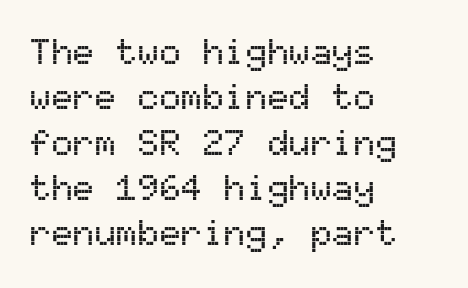
The image shows 36 px sans-serif type, upright, monospaced; set left-aligned, normal line spacing (1.26x), normal letter spacing, not underlined; medium stroke contrast and a medium x-height.
